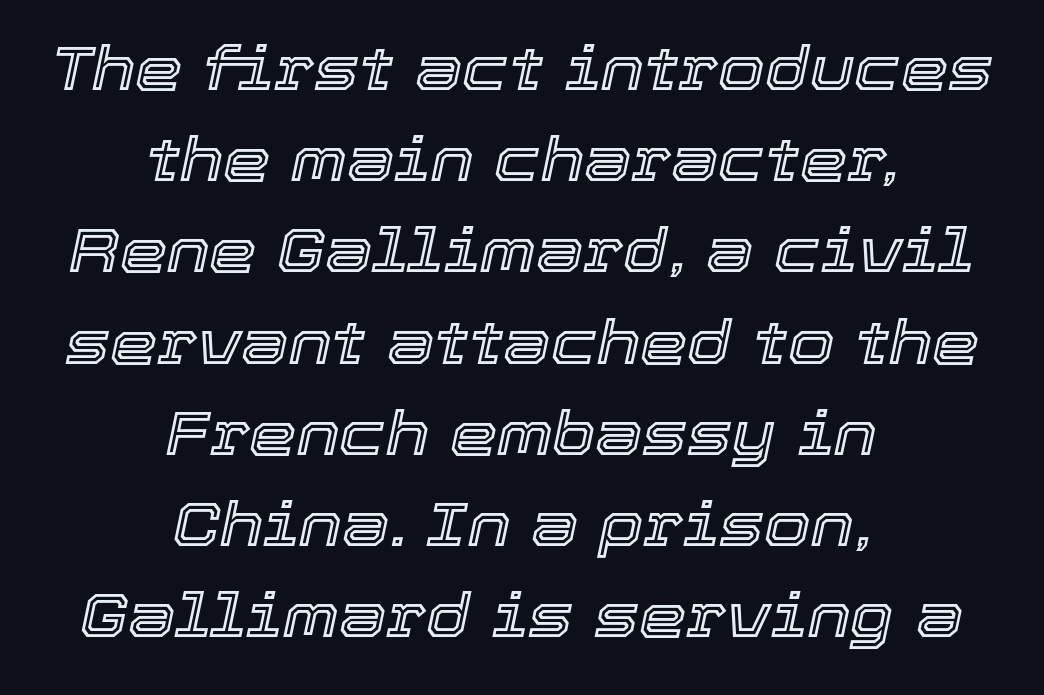
{"italic": "yes", "lean": "right", "slant_degrees": 12, "width": "normal", "x_height": "medium", "monospaced": "no", "underline": "no", "align": "center", "line_spacing": "normal", "line_spacing_ratio": 1.52, "letter_spacing": "normal", "letter_spacing_em": 0.0, "glyph_px": 60}
